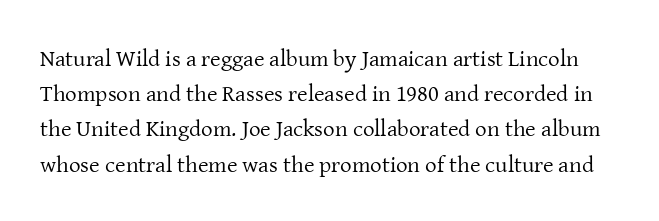
In terms of posture, this sample is upright. The font is comparable to plain body text, perhaps lighter. The designer left line spacing at the default. Letters rest on an invisible, unmarked baseline. In terms of letterspacing, this is plain default setting.
